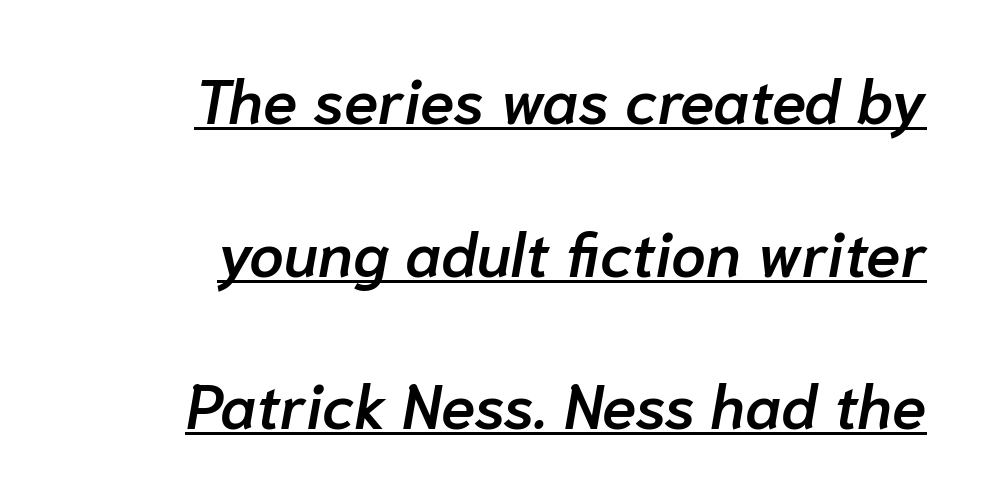
The face used here appears with an underline applied. Yep, that's italic — everything's leaning. A somewhat darkened texture: the type is semibold rather than bold. Honestly, the rows look like they've been pulled way apart. The rag falls on the left side of this text block.
